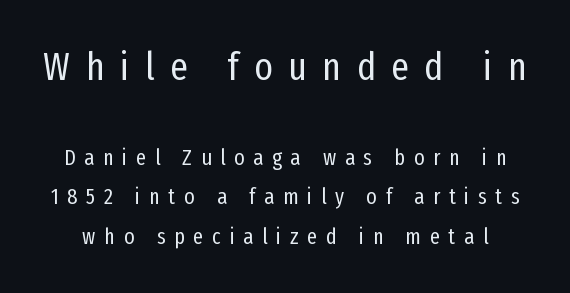
{"serif": "no", "italic": "no", "bold": "no", "weight": "regular", "width": "condensed", "stroke_contrast": "low", "x_height": "medium", "monospaced": "no", "underline": "no", "line_spacing_ratio": 1.79, "letter_spacing": "wide", "letter_spacing_em": 0.4, "larger_block": "first", "size_ratio": 1.77, "glyph_px": 39}
